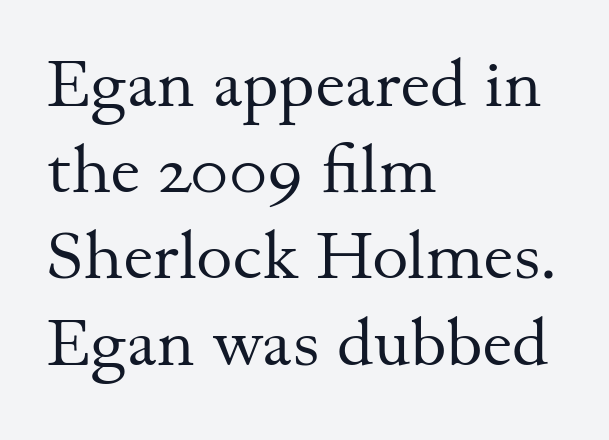
{"serif": "yes", "italic": "no", "bold": "no", "weight": "regular", "width": "normal", "stroke_contrast": "medium", "x_height": "small", "monospaced": "no", "underline": "no", "align": "left", "line_spacing": "normal", "line_spacing_ratio": 1.25, "letter_spacing": "normal", "letter_spacing_em": 0.0, "glyph_px": 69}
